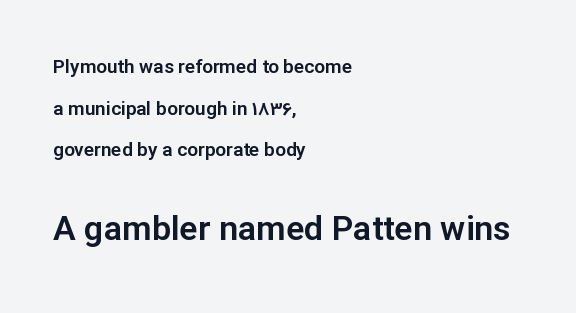
The image shows 34 px sans-serif type, upright; set left-aligned, loose line spacing (2.19x), normal letter spacing, not underlined; the second (bottom) block is 1.79x larger; low stroke contrast and a medium x-height.
